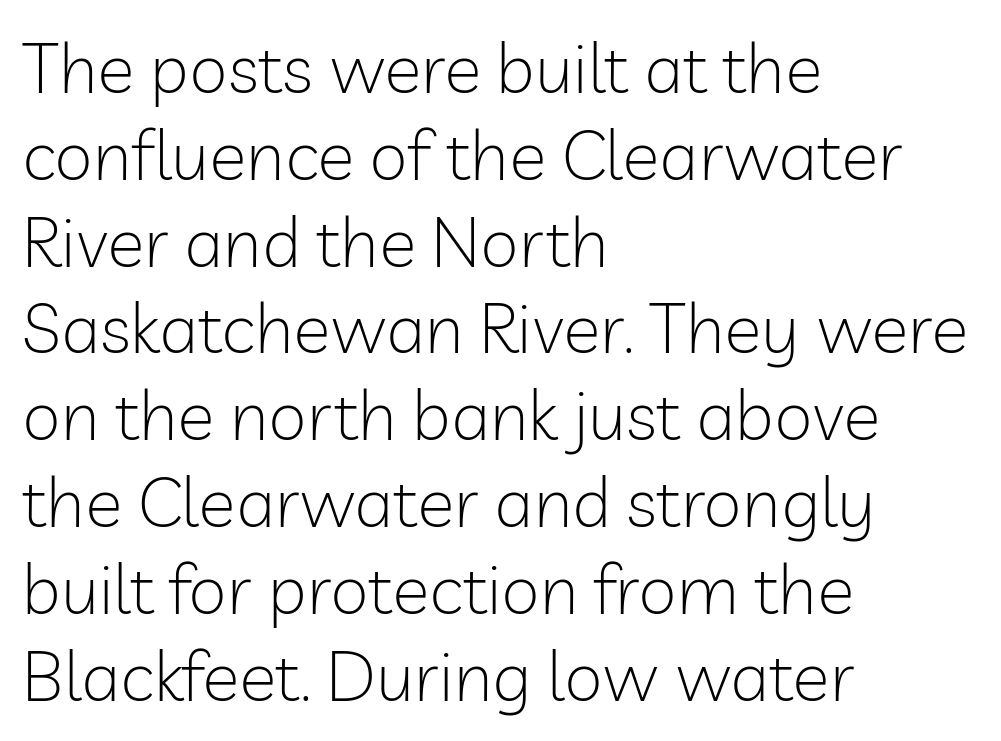
Is this a sans? Yes — the strokes have no serifs. Note the varied advance widths — an 'i' is clearly narrower than an 'm'. Type without underlining. Ascenders rise straight up at ninety degrees.
